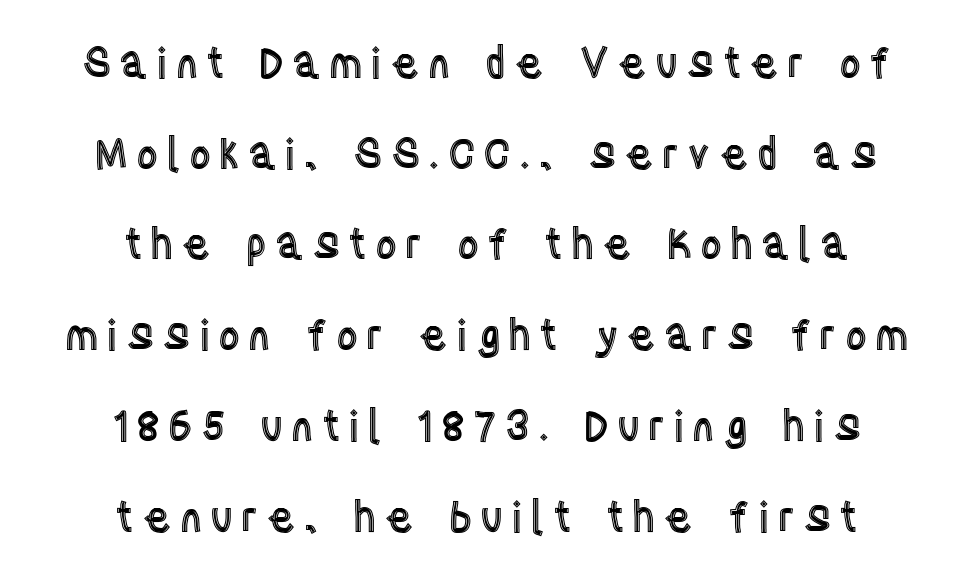
The image shows 42 px condensed type, upright; set centered, loose line spacing (2.16x), not underlined; a large x-height.
